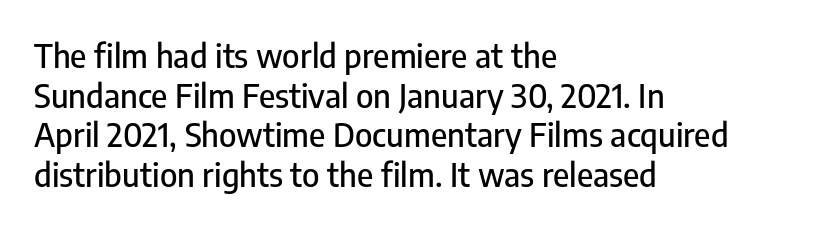
{"serif": "no", "italic": "no", "width": "condensed", "stroke_contrast": "low", "x_height": "medium", "monospaced": "no", "underline": "no", "align": "left", "line_spacing_ratio": 1.2, "letter_spacing": "normal", "letter_spacing_em": 0.0, "glyph_px": 33}
